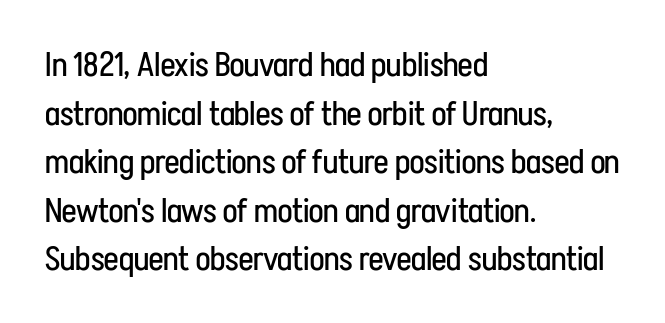
The image shows 34 px regular-weight, condensed sans-serif type, upright; set left-aligned, normal line spacing (1.43x), normal letter spacing, not underlined; low stroke contrast and a medium x-height.
